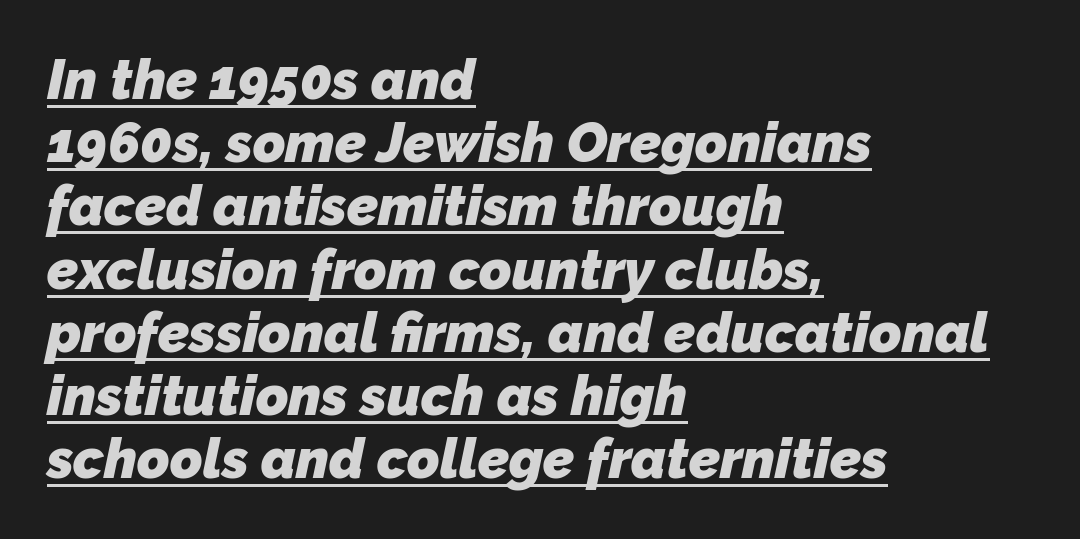
The image shows 55 px heavy sans-serif type; set left-aligned, tight line spacing (1.15x), normal letter spacing, underlined; low stroke contrast and a medium x-height.
